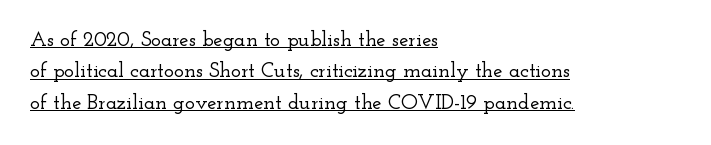
{"italic": "no", "underline": "yes", "align": "left", "line_spacing": "normal", "line_spacing_ratio": 1.5, "letter_spacing": "normal", "letter_spacing_em": 0.0, "glyph_px": 21}
